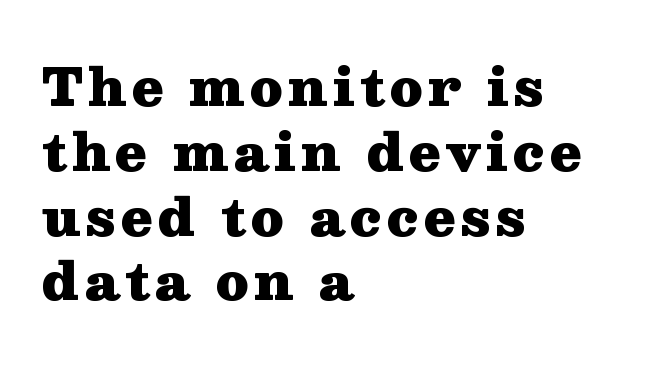
Q: Is the text bold? A: Yes.
Q: Is the text italic (slanted)? A: No, it is upright.
Q: Is the typeface a serif or a sans-serif typeface? A: Serif.
Q: Is the text underlined? A: No.
Q: How is the paragraph aligned? A: Left-aligned.
Q: Is the spacing between lines tight, normal or loose? A: Normal.
Q: Width (condensed, normal, or wide)? A: Wide.
Q: Stroke contrast? A: Medium.
Q: x-height? A: Medium.
Q: Monospaced? A: No.
